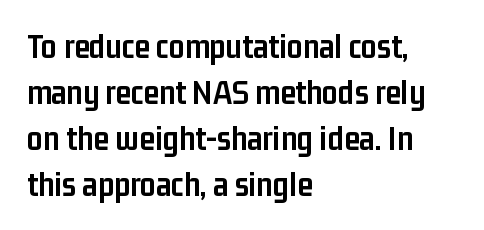
{"serif": "no", "italic": "no", "bold": "yes", "weight": "semibold", "width": "condensed", "stroke_contrast": "low", "x_height": "medium", "monospaced": "no", "underline": "no", "align": "left", "line_spacing": "normal", "line_spacing_ratio": 1.31, "letter_spacing": "normal", "letter_spacing_em": 0.0, "glyph_px": 35}
